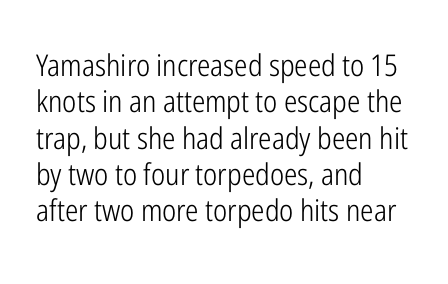
{"serif": "no", "italic": "no", "bold": "no", "weight": "light", "width": "condensed", "stroke_contrast": "low", "x_height": "medium", "monospaced": "no", "underline": "no", "align": "left", "line_spacing_ratio": 1.21, "letter_spacing": "normal", "letter_spacing_em": 0.0, "glyph_px": 30}
